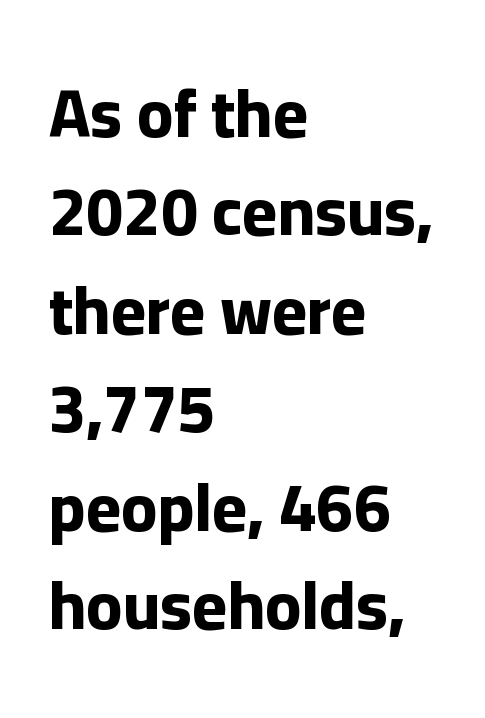
{"serif": "no", "italic": "no", "bold": "yes", "weight": "bold", "width": "normal", "stroke_contrast": "low", "x_height": "medium", "monospaced": "no", "underline": "no", "align": "left", "line_spacing": "normal", "line_spacing_ratio": 1.47, "letter_spacing": "normal", "letter_spacing_em": 0.0, "glyph_px": 67}
